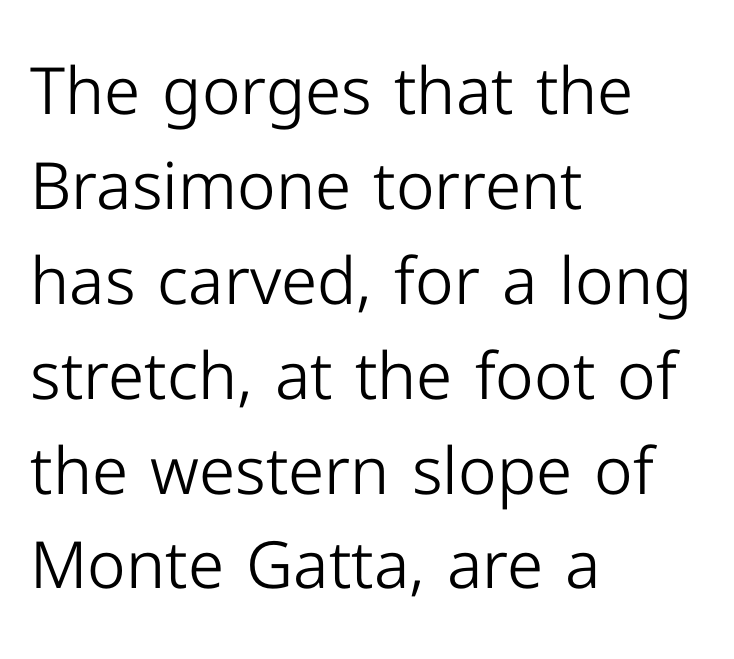
The image shows 65 px light sans-serif type, upright; set left-aligned, normal line spacing (1.46x), normal letter spacing, not underlined; low stroke contrast and a medium x-height.
